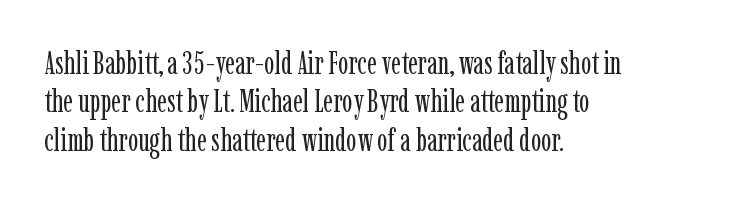
Look at the bottom of the vertical strokes: they flare into serifs here. Decoration check: the copy has no underline. The passage shown is typed in a proportional face where columns would drift. The passage shown is not bold in any degree.
